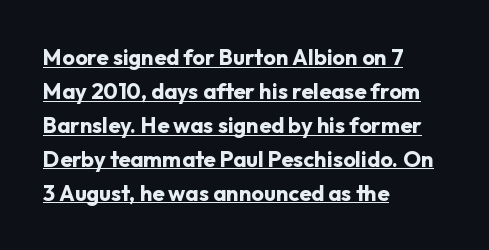
Q: Is the text bold? A: Yes.
Q: Is the text italic (slanted)? A: No, it is upright.
Q: Is the text underlined? A: Yes.
Q: How is the paragraph aligned? A: Left-aligned.
Q: Is the spacing between letters normal or unusually wide? A: Normal.
Q: Is the spacing between lines tight, normal or loose? A: Normal.
